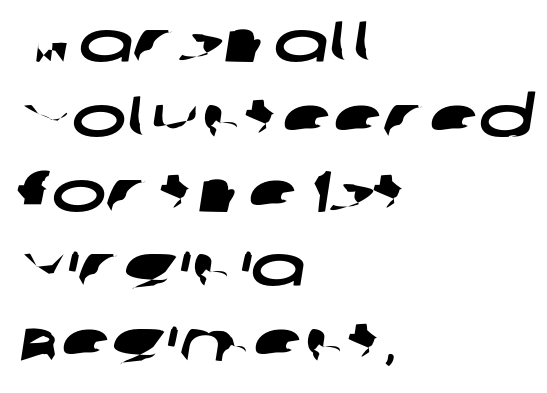
Q: Is the typeface a serif or a sans-serif typeface? A: Sans-serif.
Q: Is the text underlined? A: No.
Q: How is the paragraph aligned? A: Left-aligned.
Q: Is the spacing between letters normal or unusually wide? A: Normal.
Q: Is the spacing between lines tight, normal or loose? A: Normal.
Q: Width (condensed, normal, or wide)? A: Wide.
Q: Stroke contrast? A: Low.
Q: x-height? A: Large.
Q: Monospaced? A: No.
